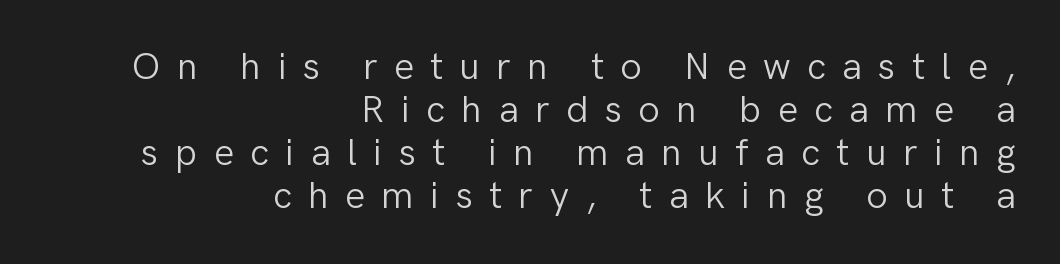
{"serif": "no", "italic": "no", "bold": "no", "weight": "light", "width": "normal", "stroke_contrast": "low", "x_height": "medium", "monospaced": "no", "underline": "no", "align": "right", "line_spacing": "tight", "line_spacing_ratio": 1.13, "letter_spacing": "wide", "letter_spacing_em": 0.43, "glyph_px": 38}
